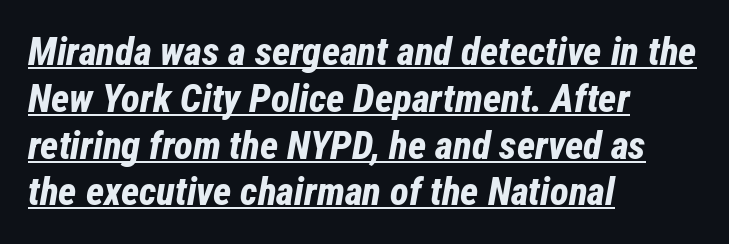
{"italic": "yes", "lean": "right", "slant_degrees": 12, "bold": "yes", "weight": "bold", "width": "condensed", "stroke_contrast": "low", "x_height": "medium", "monospaced": "no", "underline": "yes", "align": "left", "line_spacing_ratio": 1.2, "letter_spacing": "normal", "letter_spacing_em": 0.0, "glyph_px": 39}
